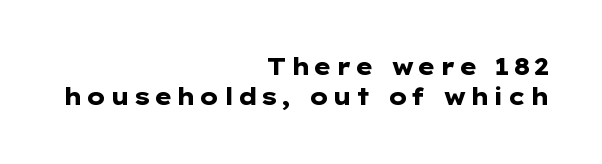
Q: Is the text bold? A: Yes.
Q: Is the text italic (slanted)? A: No, it is upright.
Q: Is the text underlined? A: No.
Q: How is the paragraph aligned? A: Right-aligned.
Q: Is the spacing between lines tight, normal or loose? A: Normal.
